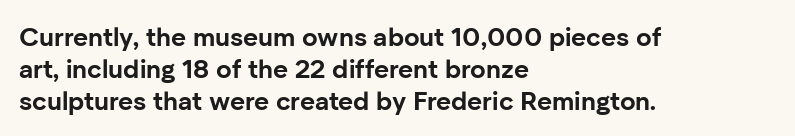
The image shows 26 px bold type, upright; set left-aligned, line spacing 1.24x, normal letter spacing, not underlined.
